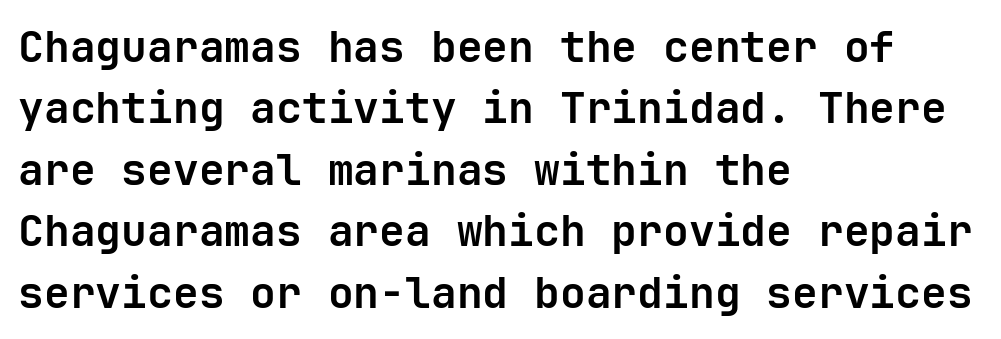
The image shows 43 px bold sans-serif type, upright, monospaced; set left-aligned, normal line spacing (1.43x), normal letter spacing, not underlined; low stroke contrast and a medium x-height.
